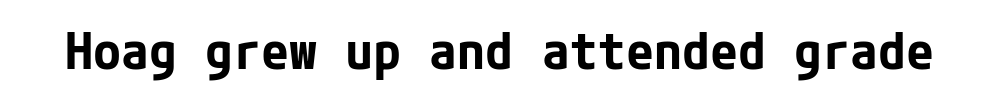
Thick stems and heavy bowls — unmistakably bold. The type family on display is of the sans-serif kind. Anything drawn beneath the words? Only blank space. Default kerning and tracking; the words read as compact shapes.
